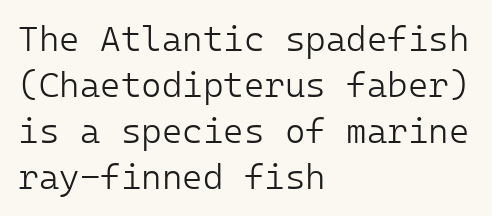
The image shows 35 px light sans-serif type, upright; set left-aligned, normal line spacing (1.31x), normal letter spacing, not underlined; low stroke contrast and a medium x-height.
